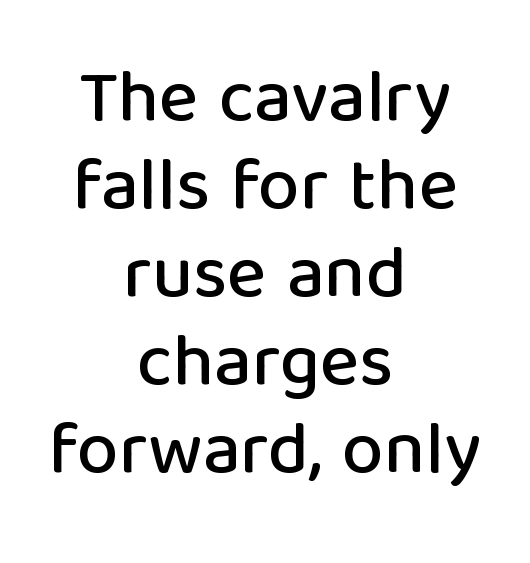
Neither beginnings nor endings align; midpoints do. The face used here is a sans, in the tradition of grotesques and geometrics. The letters sit at their default tracking, neither squeezed nor spread. These lines were composed using upright roman letters. Each letter keeps its own natural width here, so spacing adapts to shape. Any mark beneath the type? The region is blank.
